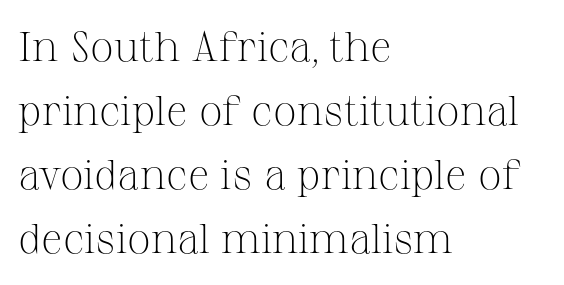
{"serif": "yes", "italic": "no", "bold": "no", "weight": "light", "width": "normal", "stroke_contrast": "medium", "x_height": "medium", "monospaced": "no", "underline": "no", "align": "left", "line_spacing": "normal", "line_spacing_ratio": 1.52, "letter_spacing": "normal", "letter_spacing_em": 0.0, "glyph_px": 42}
